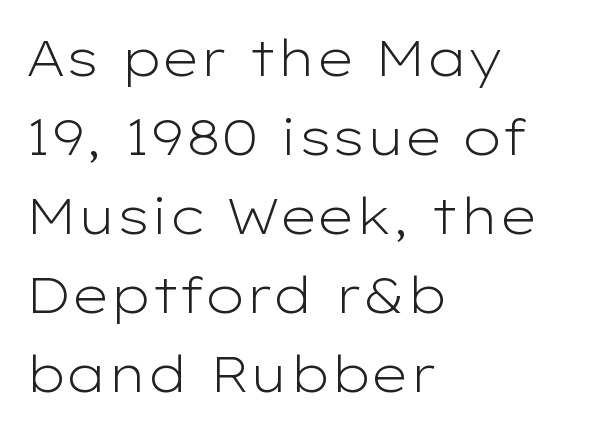
This is sans-serif lettering, the kind often seen on screens and signage. Character widths vary here, with narrow letters taking less room than wide ones. Compared with a centered layout, this one pins lines to the left instead. The space beneath each line is pristine and unruled. Ink coverage per letter is moderate at most. Quick note: not italic, upright.
